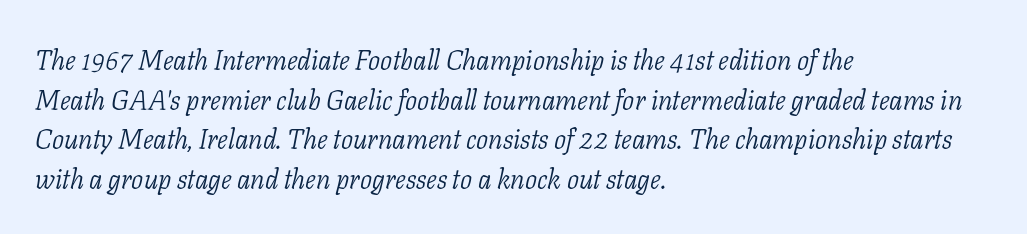
The image shows 27 px text type, italic (leaning right); set left-aligned, normal line spacing (1.47x), normal letter spacing, not underlined.
